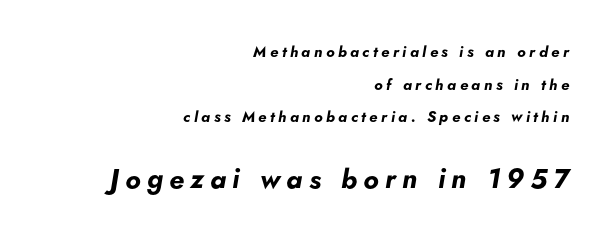
Q: Is the text bold? A: Yes.
Q: Is the text italic (slanted)? A: Yes, it leans right by about 5 degrees.
Q: Is the text underlined? A: No.
Q: How is the paragraph aligned? A: Right-aligned.
Q: Is the spacing between letters normal or unusually wide? A: Unusually wide.
Q: Is the spacing between lines tight, normal or loose? A: Loose.
Q: Which block of text is set in a larger size, the first (top) or the second (bottom)? A: The second (bottom) one.
